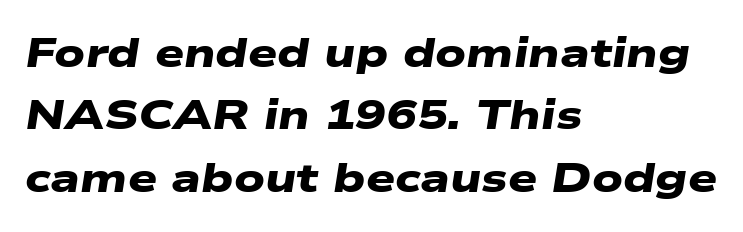
The image shows 41 px heavy, wide sans-serif type; set left-aligned, normal line spacing (1.52x), normal letter spacing, not underlined; low stroke contrast and a medium x-height.
